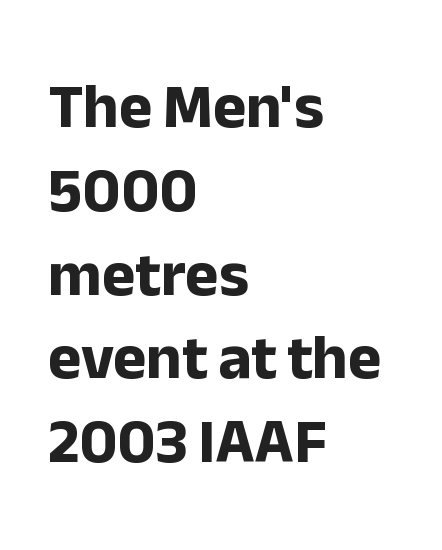
The horizontal fit of the characters is conventional and even. The letters carry no serifs — their stems end cleanly without finishing strokes. Bare-footed words on every line. A typesetter would call this proportional, since set widths differ per character.
